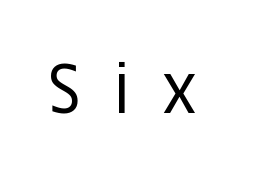
{"serif": "no", "italic": "no", "bold": "no", "weight": "regular", "width": "normal", "stroke_contrast": "low", "x_height": "large", "monospaced": "no", "underline": "no", "letter_spacing": "wide", "letter_spacing_em": 0.47, "glyph_px": 70}
